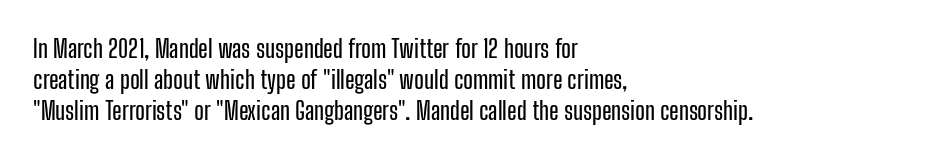
Q: Is the text italic (slanted)? A: No, it is upright.
Q: Is the text underlined? A: No.
Q: How is the paragraph aligned? A: Left-aligned.
Q: Is the spacing between letters normal or unusually wide? A: Normal.
Q: Is the spacing between lines tight, normal or loose? A: Normal.
